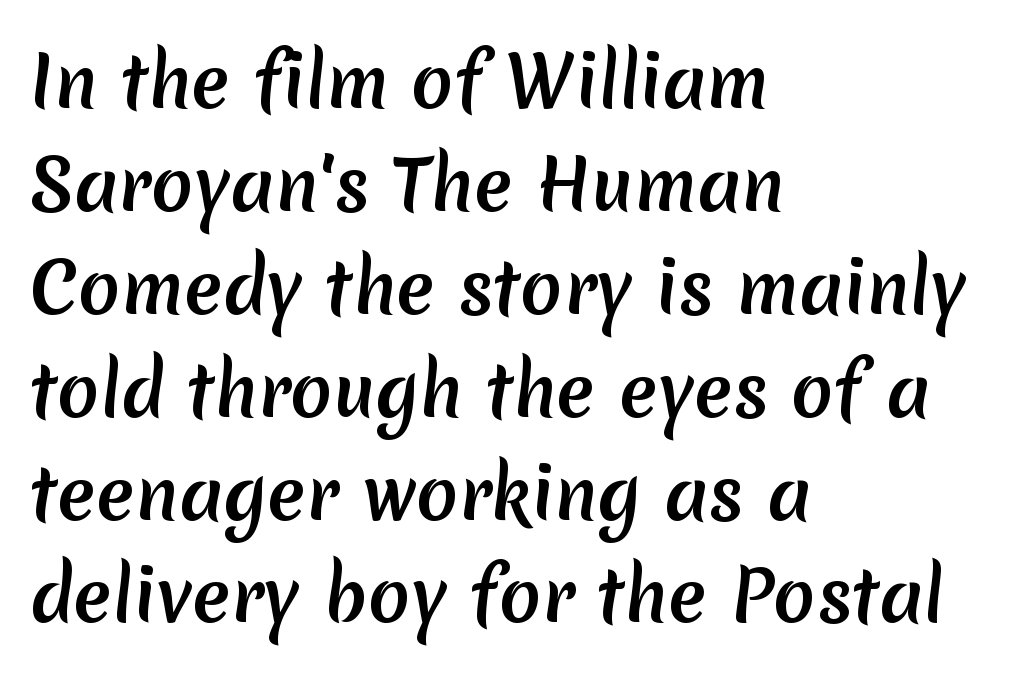
The image shows 70 px sans-serif type; set left-aligned, normal line spacing (1.47x), normal letter spacing, not underlined; medium stroke contrast and a medium x-height.
